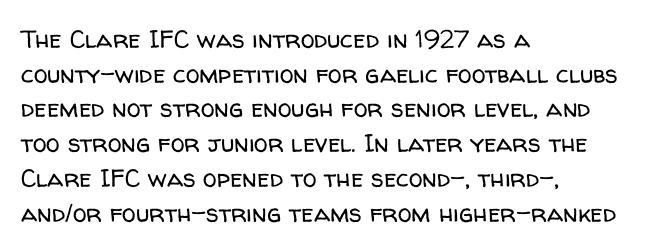
The image shows 25 px text type, upright; set left-aligned, normal line spacing (1.39x), normal letter spacing, not underlined.
